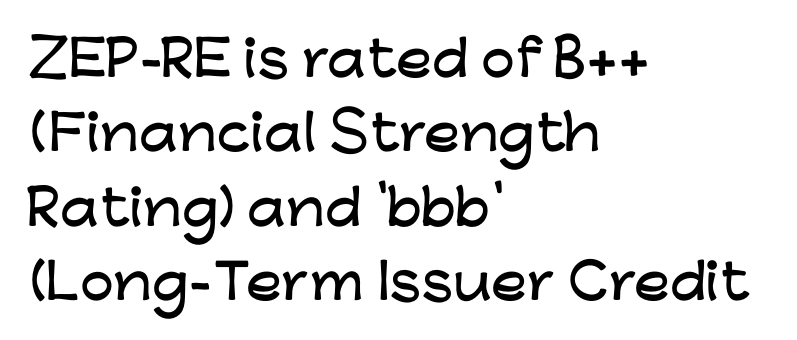
Q: Is the text italic (slanted)? A: No, it is upright.
Q: Is the typeface a serif or a sans-serif typeface? A: Sans-serif.
Q: Is the text underlined? A: No.
Q: How is the paragraph aligned? A: Left-aligned.
Q: Is the spacing between letters normal or unusually wide? A: Normal.
Q: Is the spacing between lines tight, normal or loose? A: Normal.
Q: Width (condensed, normal, or wide)? A: Wide.
Q: Stroke contrast? A: Low.
Q: x-height? A: Medium.
Q: Monospaced? A: No.
